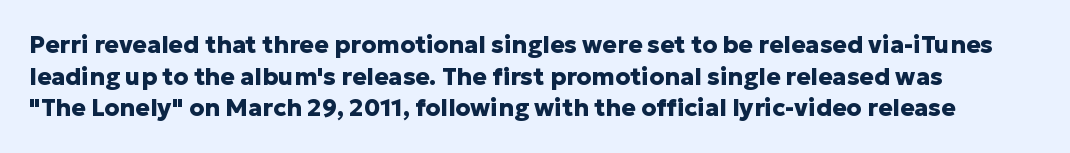
Q: Is the text bold? A: Yes.
Q: Is the text italic (slanted)? A: No, it is upright.
Q: Is the text underlined? A: No.
Q: Is the spacing between letters normal or unusually wide? A: Normal.
Q: Is the spacing between lines tight, normal or loose? A: Normal.
